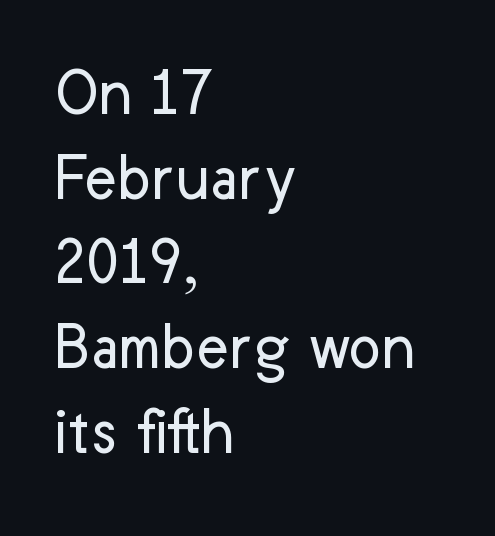
Q: Is the text bold? A: No.
Q: Is the text italic (slanted)? A: No, it is upright.
Q: Is the typeface a serif or a sans-serif typeface? A: Sans-serif.
Q: Is the text underlined? A: No.
Q: How is the paragraph aligned? A: Left-aligned.
Q: Is the spacing between letters normal or unusually wide? A: Normal.
Q: Width (condensed, normal, or wide)? A: Normal.
Q: Stroke contrast? A: Low.
Q: x-height? A: Medium.
Q: Monospaced? A: No.
